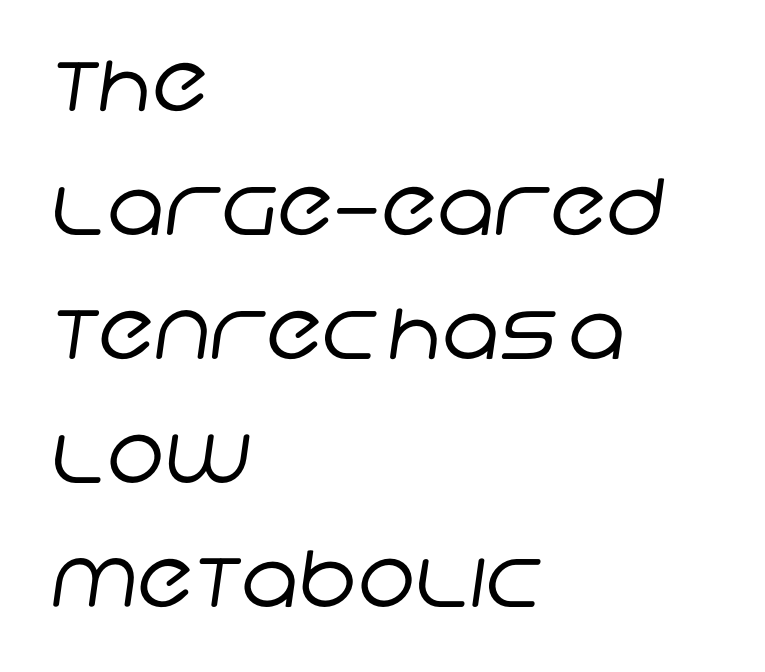
{"serif": "no", "bold": "no", "weight": "regular", "width": "normal", "stroke_contrast": "low", "x_height": "large", "monospaced": "no", "underline": "no", "align": "left", "line_spacing": "normal", "line_spacing_ratio": 1.59, "letter_spacing": "normal", "letter_spacing_em": 0.0, "glyph_px": 78}
